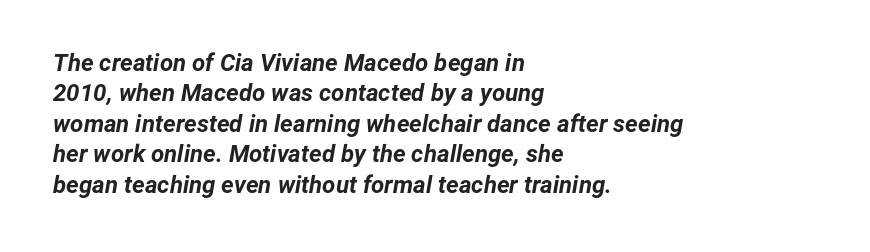
Q: Is the text bold? A: Yes.
Q: Is the text italic (slanted)? A: Yes, it leans right by about 12 degrees.
Q: Is the text underlined? A: No.
Q: How is the paragraph aligned? A: Left-aligned.
Q: Is the spacing between letters normal or unusually wide? A: Normal.
Q: Is the spacing between lines tight, normal or loose? A: Normal.
